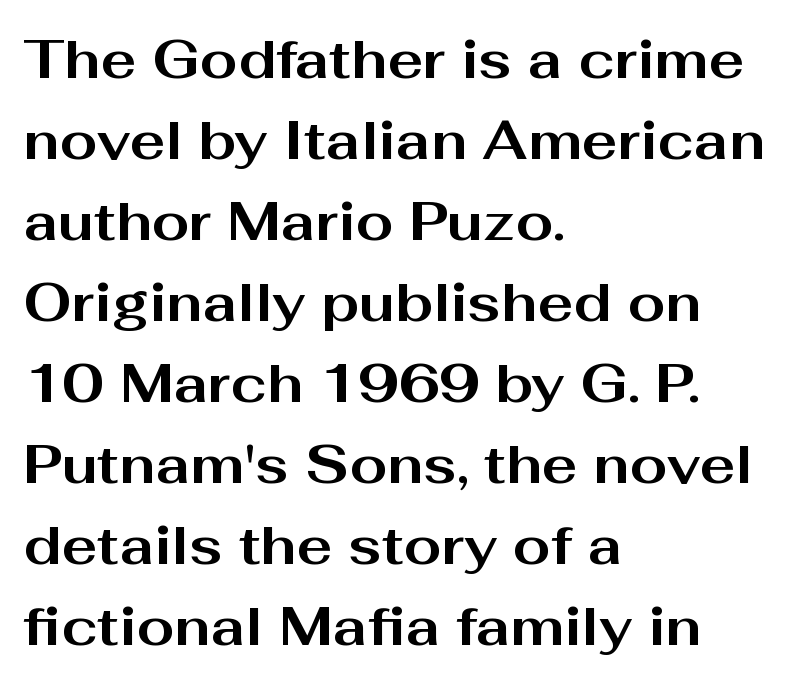
The image shows 54 px bold, wide sans-serif type, upright; set left-aligned, normal line spacing (1.5x), normal letter spacing, not underlined; medium stroke contrast and a medium x-height.
